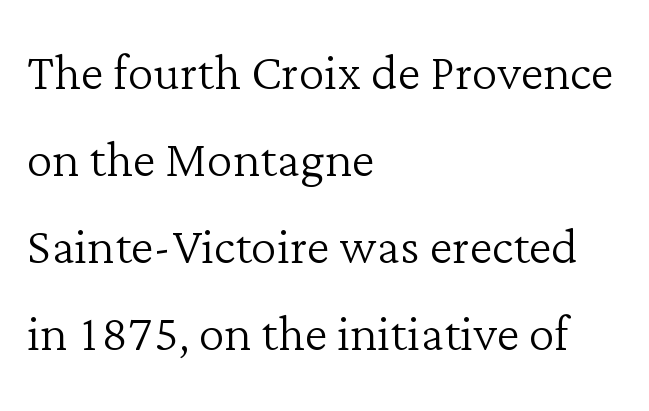
Is there much room between lines? A standard amount, neither cramped nor airy. This is the regular roman posture of the typeface. Think of a printed novel: that variable character pitch is what you see here. Is this a heavy cut? Hardly; it is regular or lighter. The ragged edge is on the right, which tells us the setting is flush left. Is the letter spacing exaggerated? No — it looks like the ordinary default.
